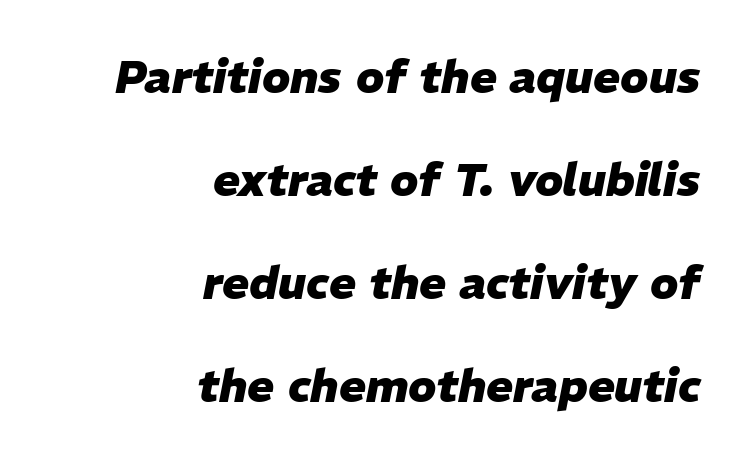
Inter-character spacing is left at the font's built-in metrics. Slant detected: the letters are inclined. Is this a fixed-width face? No — the glyphs have proportional, varying widths. Glance below the letters and you will spot only blank space.
